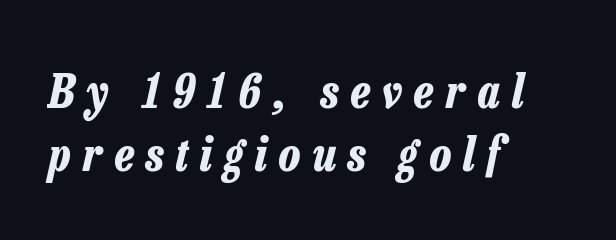
Q: Is the text bold? A: Yes.
Q: Is the text italic (slanted)? A: Yes, it leans right by about 13 degrees.
Q: Is the text underlined? A: No.
Q: How is the paragraph aligned? A: Left-aligned.
Q: Is the spacing between letters normal or unusually wide? A: Unusually wide.
Q: Is the spacing between lines tight, normal or loose? A: Normal.
Q: Width (condensed, normal, or wide)? A: Condensed.
Q: Stroke contrast? A: Low.
Q: x-height? A: Medium.
Q: Monospaced? A: No.
